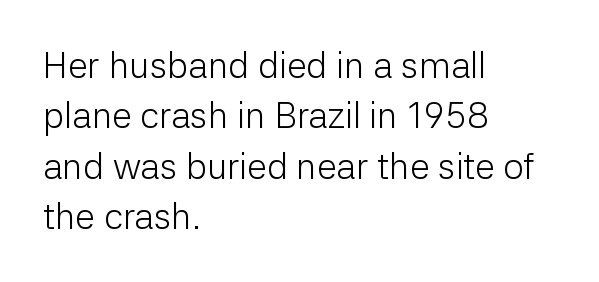
{"serif": "no", "italic": "no", "bold": "no", "weight": "light", "width": "normal", "stroke_contrast": "low", "x_height": "medium", "monospaced": "no", "underline": "no", "align": "left", "line_spacing": "normal", "line_spacing_ratio": 1.4, "letter_spacing": "normal", "letter_spacing_em": 0.0, "glyph_px": 36}
